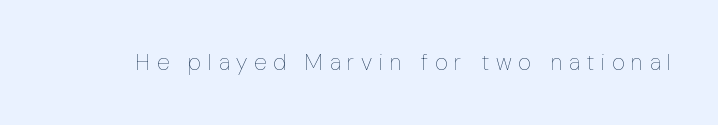
Lines of text with bare space underneath. The weight would be labelled regular, book, light, or lighter still. Do the letters lean? They stand straight. Observe the wide spacing: letters keep a clear distance from each other.
